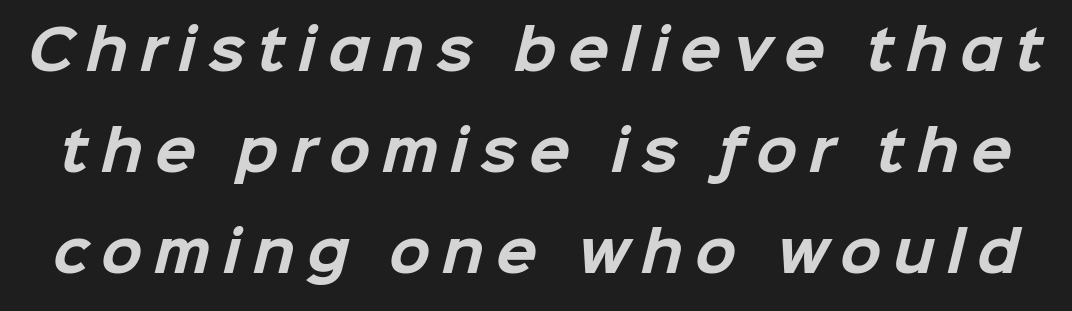
The image shows 54 px bold sans-serif type; set line spacing 1.87x, unusually wide letter spacing (+0.22 em), not underlined; low stroke contrast and a medium x-height.
